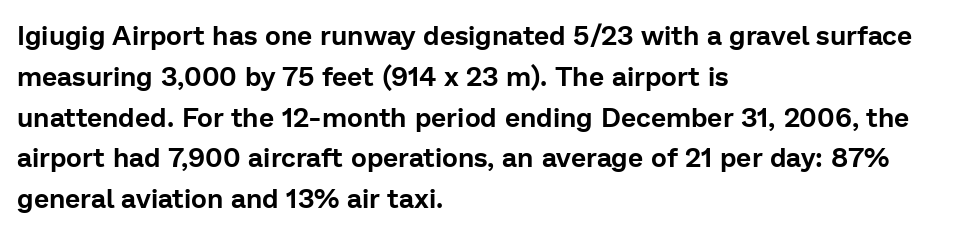
The typography opts for an upright posture over an oblique one. Descenders hang freely into open space. The rag falls on the right side of this text block. No extra tracking has been applied to these lines. Does the leading feel generous? No, just average.
